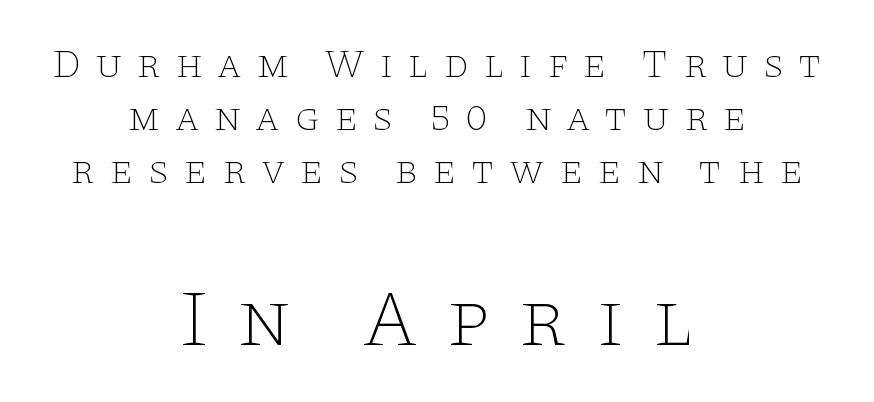
Q: Is the text bold? A: No.
Q: Is the text italic (slanted)? A: No, it is upright.
Q: Is the typeface a serif or a sans-serif typeface? A: Serif.
Q: Is the text underlined? A: No.
Q: How is the paragraph aligned? A: Centered.
Q: Is the spacing between letters normal or unusually wide? A: Unusually wide.
Q: Is the spacing between lines tight, normal or loose? A: Normal.
Q: Which block of text is set in a larger size, the first (top) or the second (bottom)? A: The second (bottom) one.
Q: Width (condensed, normal, or wide)? A: Wide.
Q: Stroke contrast? A: Low.
Q: x-height? A: Large.
Q: Monospaced? A: No.
